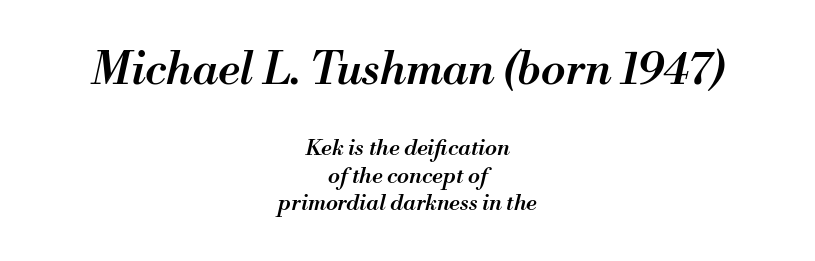
The image shows 45 px semibold type, italic (leaning right); set centered, normal line spacing (1.25x), normal letter spacing, not underlined; the first (top) block is 2.05x larger; medium stroke contrast and a small x-height.
